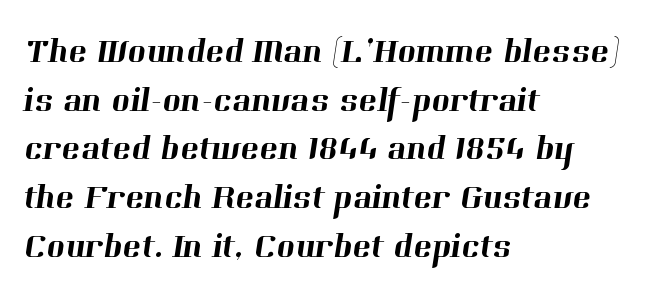
Q: Is the typeface a serif or a sans-serif typeface? A: Serif.
Q: Is the text underlined? A: No.
Q: How is the paragraph aligned? A: Left-aligned.
Q: Is the spacing between letters normal or unusually wide? A: Normal.
Q: Is the spacing between lines tight, normal or loose? A: Normal.
Q: Width (condensed, normal, or wide)? A: Normal.
Q: Stroke contrast? A: High.
Q: x-height? A: Medium.
Q: Monospaced? A: No.
